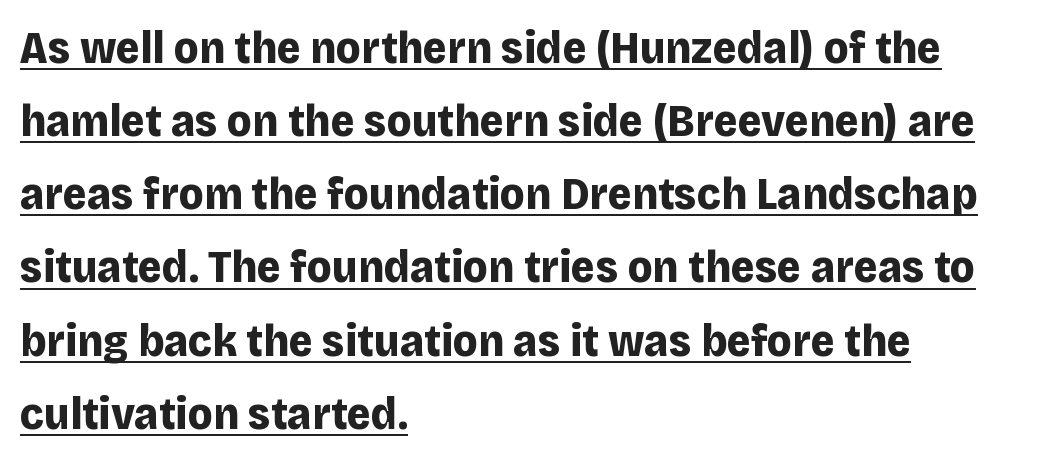
Q: Is the text bold? A: Yes.
Q: Is the text italic (slanted)? A: No, it is upright.
Q: Is the typeface a serif or a sans-serif typeface? A: Sans-serif.
Q: Is the text underlined? A: Yes.
Q: How is the paragraph aligned? A: Left-aligned.
Q: Is the spacing between letters normal or unusually wide? A: Normal.
Q: Is the spacing between lines tight, normal or loose? A: Normal.
Q: Width (condensed, normal, or wide)? A: Normal.
Q: Stroke contrast? A: Low.
Q: x-height? A: Large.
Q: Monospaced? A: No.
